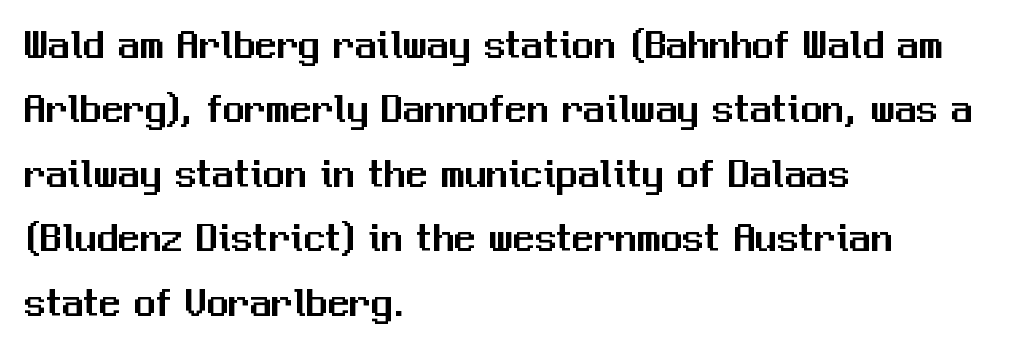
The image shows 43 px sans-serif type, upright; set left-aligned, normal line spacing (1.5x), normal letter spacing, not underlined; medium stroke contrast and a medium x-height.
